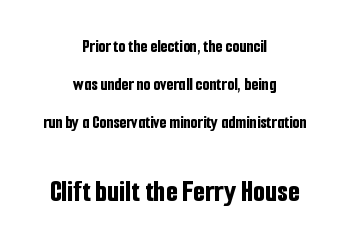
{"serif": "no", "italic": "no", "bold": "yes", "weight": "bold", "width": "condensed", "stroke_contrast": "low", "x_height": "medium", "monospaced": "no", "underline": "no", "align": "center", "line_spacing": "loose", "line_spacing_ratio": 2.1, "letter_spacing": "normal", "letter_spacing_em": 0.0, "larger_block": "second", "size_ratio": 1.72, "glyph_px": 31}
